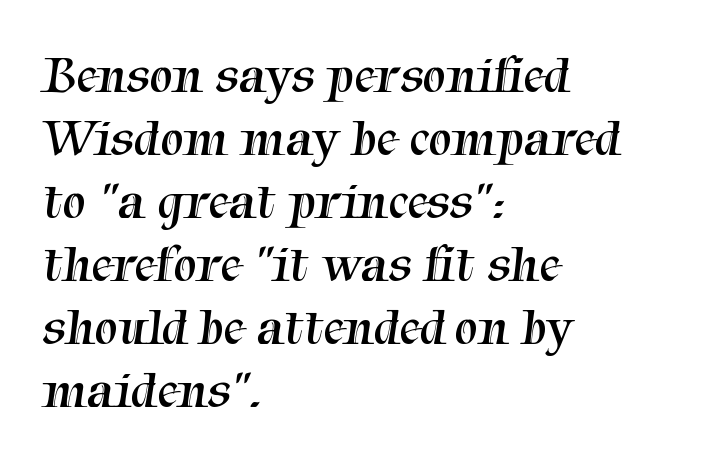
{"serif": "yes", "bold": "no", "weight": "regular", "width": "normal", "stroke_contrast": "medium", "x_height": "medium", "monospaced": "no", "underline": "no", "align": "left", "line_spacing_ratio": 1.21, "letter_spacing": "normal", "letter_spacing_em": 0.0, "glyph_px": 52}
